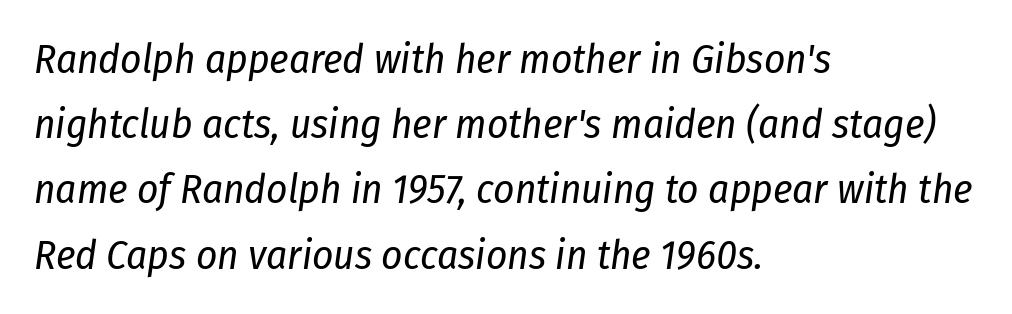
No letter is thick-stroked: the sample isn't bold. Unmarked baselines from the first word to the last. The rows are spaced the way most documents space them. Looks like regular typesetting: each glyph gets only the width it needs. Casual observation: everything's shoved over to the left.
